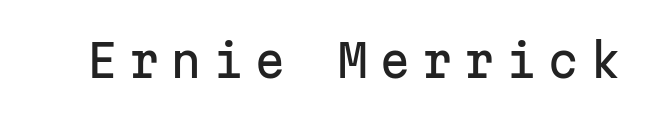
Designer's note — italics off, roman on. Every character here occupies the same horizontal width, giving the sample a typewriter-like rhythm. The passage shown is typeset with a sans-serif family. Any mark beneath the type? The region is blank. Substantial extra tracking has been applied to these lines.
